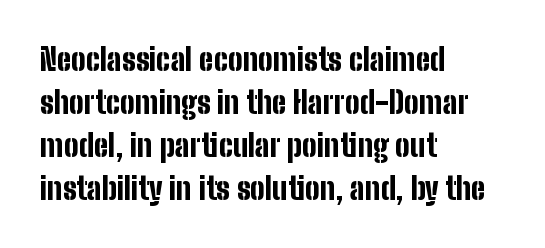
Q: Is the text bold? A: Yes.
Q: Is the text italic (slanted)? A: No, it is upright.
Q: Is the typeface a serif or a sans-serif typeface? A: Sans-serif.
Q: Is the text underlined? A: No.
Q: How is the paragraph aligned? A: Left-aligned.
Q: Is the spacing between letters normal or unusually wide? A: Normal.
Q: Is the spacing between lines tight, normal or loose? A: Normal.
Q: Width (condensed, normal, or wide)? A: Condensed.
Q: Stroke contrast? A: Low.
Q: x-height? A: Medium.
Q: Monospaced? A: No.
